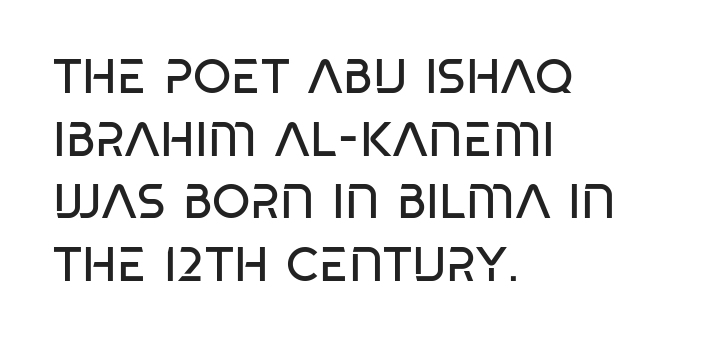
Q: Is the text bold? A: No.
Q: Is the typeface a serif or a sans-serif typeface? A: Sans-serif.
Q: Is the text underlined? A: No.
Q: How is the paragraph aligned? A: Left-aligned.
Q: Is the spacing between letters normal or unusually wide? A: Normal.
Q: Is the spacing between lines tight, normal or loose? A: Normal.
Q: Width (condensed, normal, or wide)? A: Condensed.
Q: Stroke contrast? A: Low.
Q: x-height? A: Large.
Q: Monospaced? A: No.
